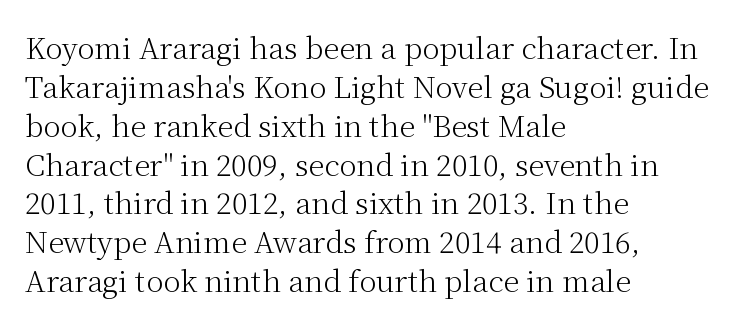
{"serif": "yes", "italic": "no", "bold": "no", "weight": "light", "width": "normal", "stroke_contrast": "medium", "x_height": "medium", "monospaced": "no", "underline": "no", "align": "left", "line_spacing": "normal", "line_spacing_ratio": 1.34, "letter_spacing": "normal", "letter_spacing_em": 0.0, "glyph_px": 29}
